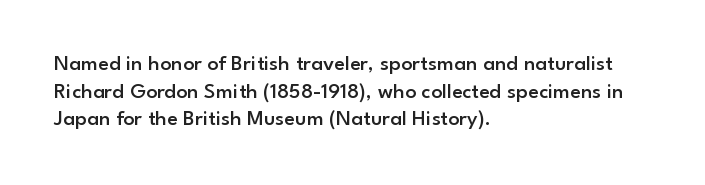
{"italic": "no", "bold": "semi", "underline": "no", "align": "left", "line_spacing": "normal", "line_spacing_ratio": 1.26, "letter_spacing": "normal", "letter_spacing_em": 0.0, "glyph_px": 22}
